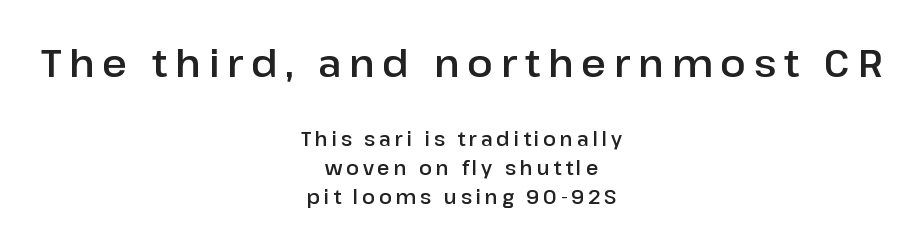
Q: Is the text italic (slanted)? A: No, it is upright.
Q: Is the typeface a serif or a sans-serif typeface? A: Sans-serif.
Q: Is the text underlined? A: No.
Q: How is the paragraph aligned? A: Centered.
Q: Is the spacing between letters normal or unusually wide? A: Unusually wide.
Q: Is the spacing between lines tight, normal or loose? A: Normal.
Q: Which block of text is set in a larger size, the first (top) or the second (bottom)? A: The first (top) one.
Q: Width (condensed, normal, or wide)? A: Normal.
Q: Stroke contrast? A: Low.
Q: x-height? A: Medium.
Q: Monospaced? A: No.
